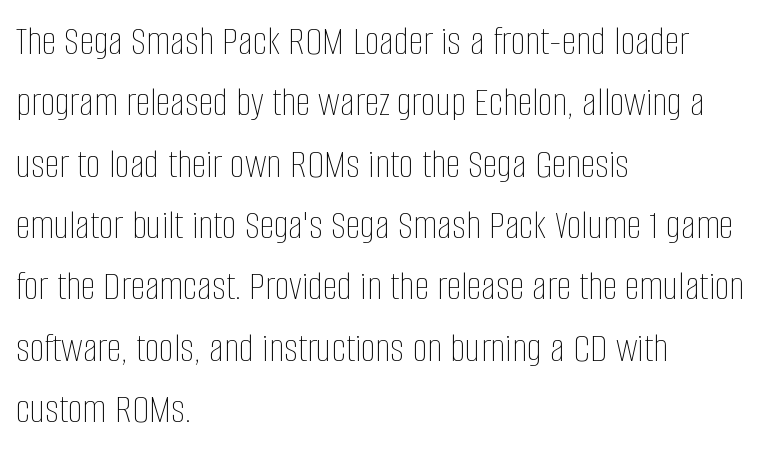
The image shows 42 px thin, condensed type, upright; set left-aligned, normal line spacing (1.46x), normal letter spacing, not underlined; low stroke contrast and a large x-height.
